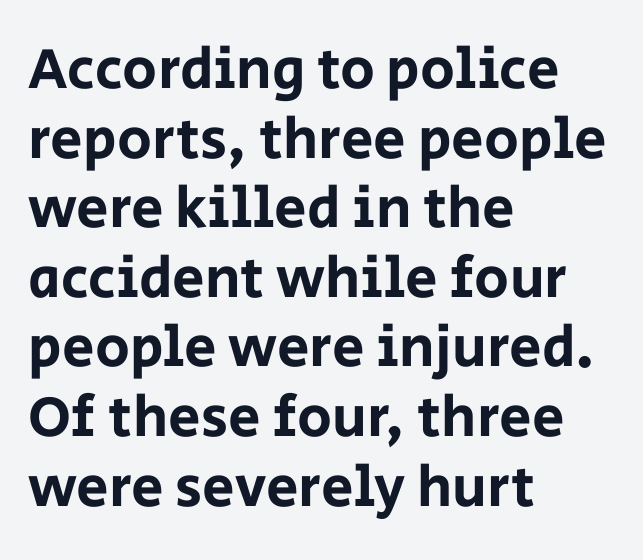
The image shows 58 px sans-serif type, upright; set left-aligned, line spacing 1.2x, normal letter spacing, not underlined; low stroke contrast and a large x-height.
